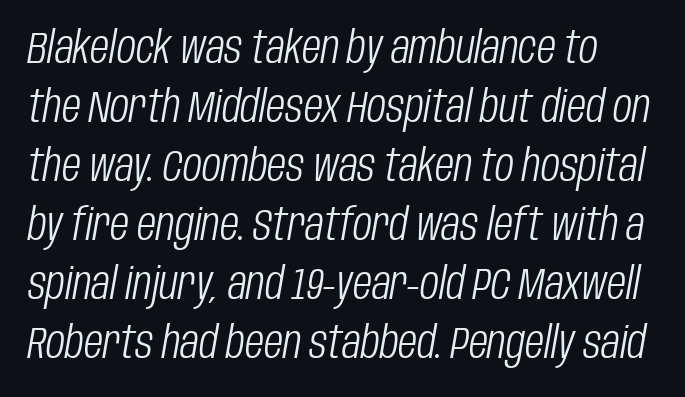
Emphasis-style slanted type is in use. A bare baseline throughout the passage. The vertical gap from one line to the next is medium. Characters follow at the spacing the type designer built in. Looks like regular typesetting: each glyph gets only the width it needs.
